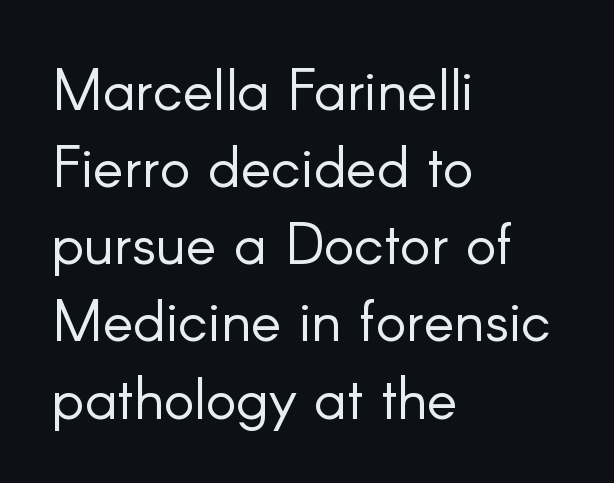
Q: Is the text bold? A: No.
Q: Is the text italic (slanted)? A: No, it is upright.
Q: Is the typeface a serif or a sans-serif typeface? A: Sans-serif.
Q: Is the text underlined? A: No.
Q: How is the paragraph aligned? A: Left-aligned.
Q: Is the spacing between letters normal or unusually wide? A: Normal.
Q: Is the spacing between lines tight, normal or loose? A: Normal.
Q: Width (condensed, normal, or wide)? A: Normal.
Q: Stroke contrast? A: Low.
Q: x-height? A: Small.
Q: Monospaced? A: No.
